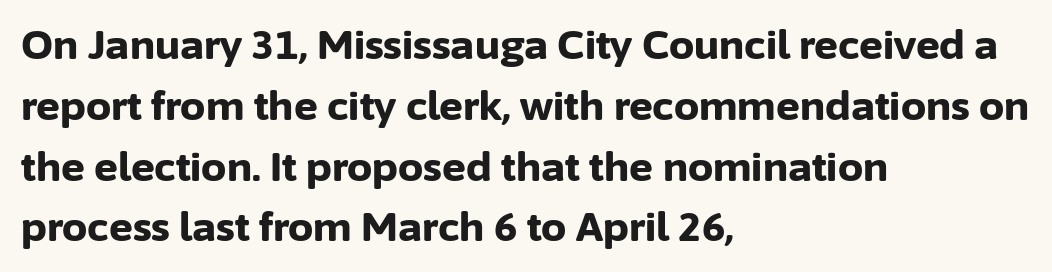
Q: Is the text bold? A: Yes.
Q: Is the text italic (slanted)? A: No, it is upright.
Q: Is the typeface a serif or a sans-serif typeface? A: Sans-serif.
Q: Is the text underlined? A: No.
Q: How is the paragraph aligned? A: Left-aligned.
Q: Is the spacing between letters normal or unusually wide? A: Normal.
Q: Is the spacing between lines tight, normal or loose? A: Normal.
Q: Width (condensed, normal, or wide)? A: Normal.
Q: Stroke contrast? A: Low.
Q: x-height? A: Medium.
Q: Monospaced? A: No.
